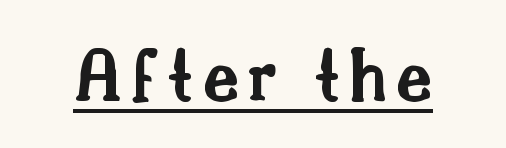
{"serif": "yes", "italic": "no", "bold": "semi", "weight": "semibold", "width": "normal", "stroke_contrast": "medium", "x_height": "small", "monospaced": "no", "underline": "yes", "glyph_px": 80}
